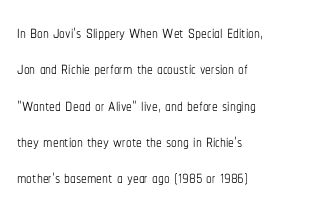
{"italic": "no", "bold": "no", "underline": "no", "align": "left", "line_spacing": "normal", "line_spacing_ratio": 1.58, "letter_spacing": "normal", "letter_spacing_em": 0.0, "glyph_px": 23}
